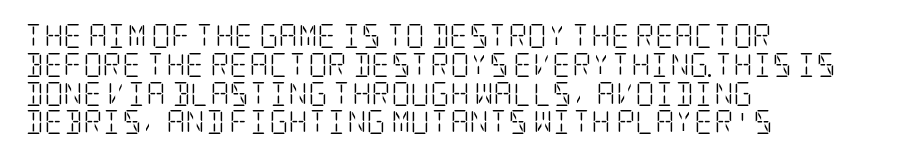
Q: Is the text bold? A: No.
Q: Is the text italic (slanted)? A: No, it is upright.
Q: Is the text underlined? A: No.
Q: How is the paragraph aligned? A: Left-aligned.
Q: Is the spacing between letters normal or unusually wide? A: Normal.
